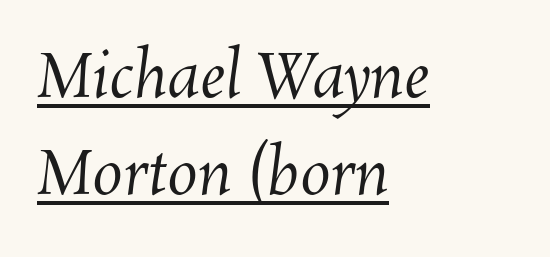
Q: Is the text bold? A: No.
Q: Is the text underlined? A: Yes.
Q: How is the paragraph aligned? A: Left-aligned.
Q: Is the spacing between letters normal or unusually wide? A: Normal.
Q: Is the spacing between lines tight, normal or loose? A: Normal.
Q: Width (condensed, normal, or wide)? A: Normal.
Q: Stroke contrast? A: Medium.
Q: x-height? A: Medium.
Q: Monospaced? A: No.
